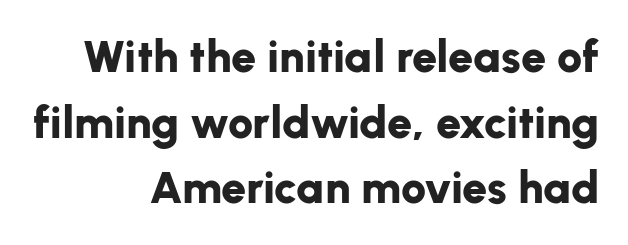
{"serif": "no", "italic": "no", "bold": "yes", "weight": "bold", "width": "normal", "stroke_contrast": "low", "x_height": "medium", "monospaced": "no", "underline": "no", "align": "right", "line_spacing": "normal", "line_spacing_ratio": 1.46, "letter_spacing": "normal", "letter_spacing_em": 0.0, "glyph_px": 45}
